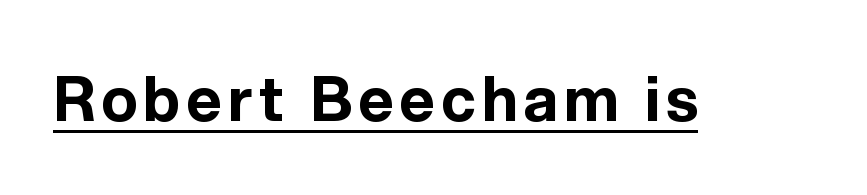
The image shows 61 px bold sans-serif type, upright; set underlined; a medium x-height.
